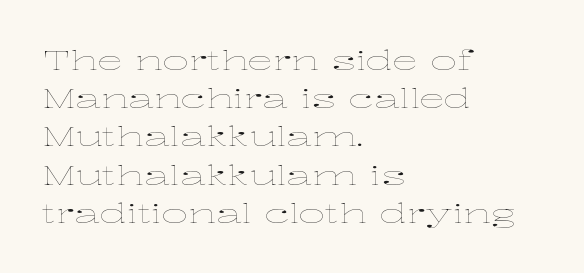
Q: Is the text bold? A: No.
Q: Is the text italic (slanted)? A: No, it is upright.
Q: Is the text underlined? A: No.
Q: How is the paragraph aligned? A: Left-aligned.
Q: Is the spacing between letters normal or unusually wide? A: Normal.
Q: Is the spacing between lines tight, normal or loose? A: Normal.
